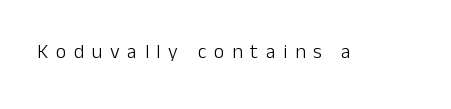
Q: Is the text bold? A: No.
Q: Is the text italic (slanted)? A: No, it is upright.
Q: Is the text underlined? A: No.
Q: Is the spacing between letters normal or unusually wide? A: Unusually wide.
